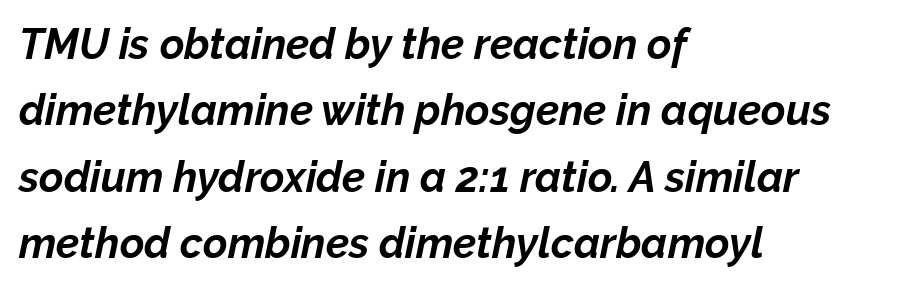
The image shows 42 px bold type, italic (leaning right); set left-aligned, normal line spacing (1.58x), normal letter spacing, not underlined; low stroke contrast and a medium x-height.
